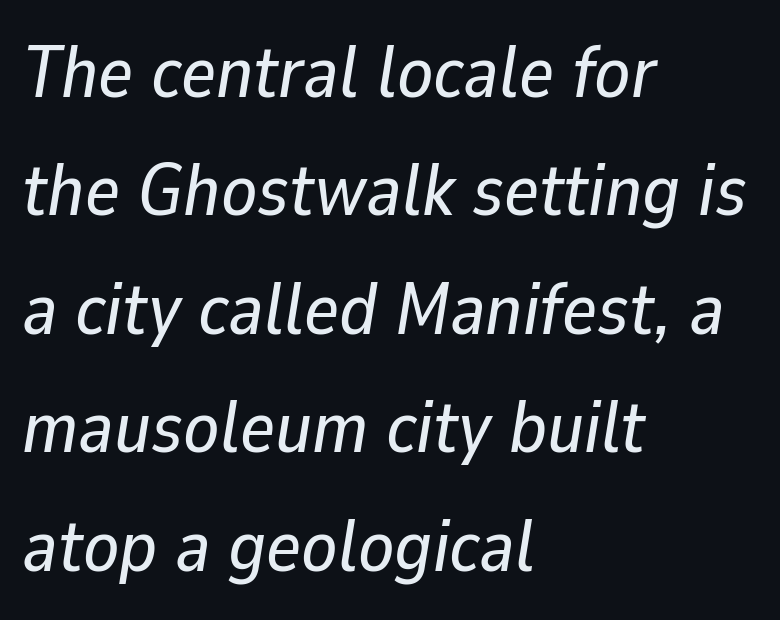
Observe the lean: these are italic letterforms. Varying glyph widths throughout — classic text-font behaviour. The type is set solid horizontally, with unmodified tracking. Compared with typical paragraphs, the rows here are spaced about the same. Words float on clear page, feet unadorned.
